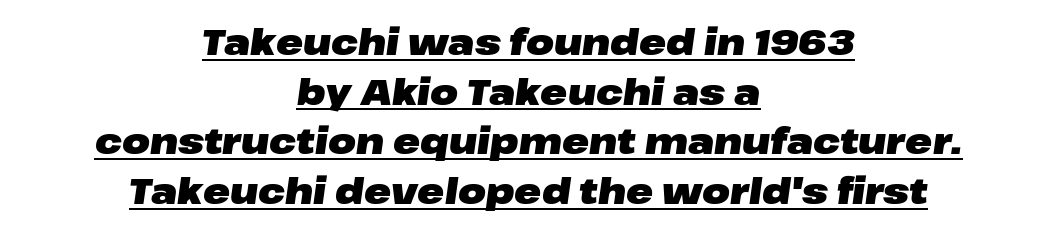
The image shows 36 px heavy, wide type, italic (leaning right); set centered, normal line spacing (1.38x), normal letter spacing, underlined; low stroke contrast and a medium x-height.
